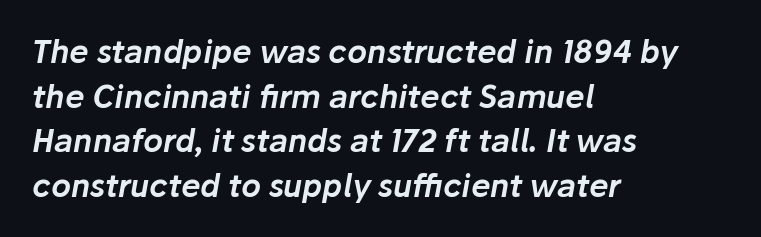
Style check: oblique. The rag falls on the right side of this text block. The letterforms sit shoulder to shoulder at normal distance. The area under the type is left untouched. Baseline-to-baseline distance is the conventional proportion of letter height. The passage shown is typed in a proportional face where columns would drift.
